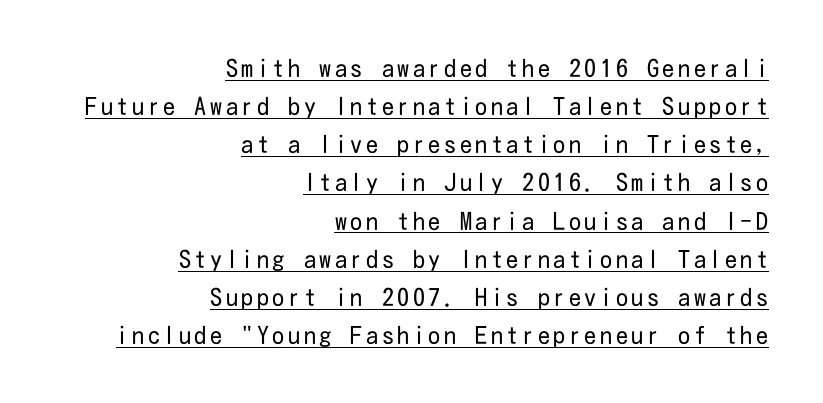
The image shows 24 px text type, upright; set right-aligned, normal line spacing (1.59x), underlined.
